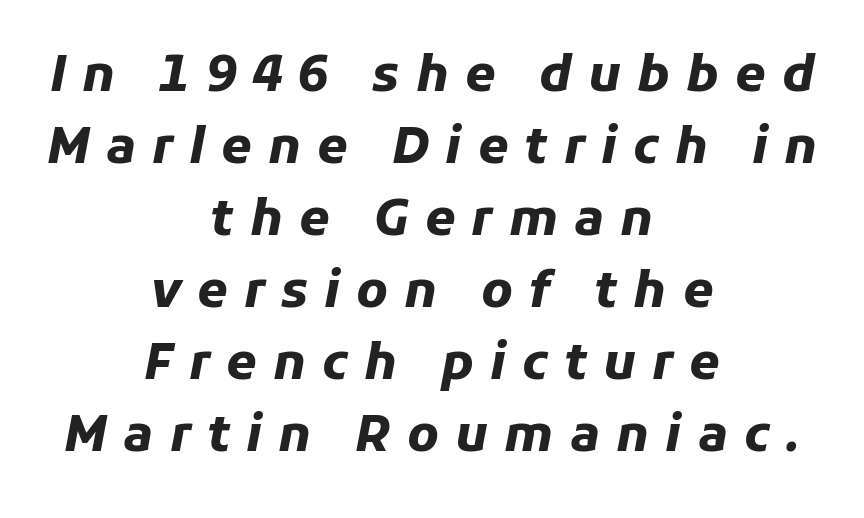
The image shows 49 px heavy type, italic (leaning right); set centered, normal line spacing (1.47x), unusually wide letter spacing (+0.33 em), not underlined; low stroke contrast and a medium x-height.
